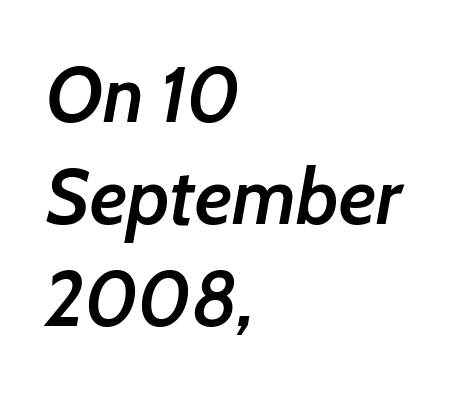
The area under the type is left untouched. Summary of vertical rhythm: regular, with standard interline spacing. On the weight axis this lands at semibold, roughly 600. The font's italic variant was chosen for this text.
